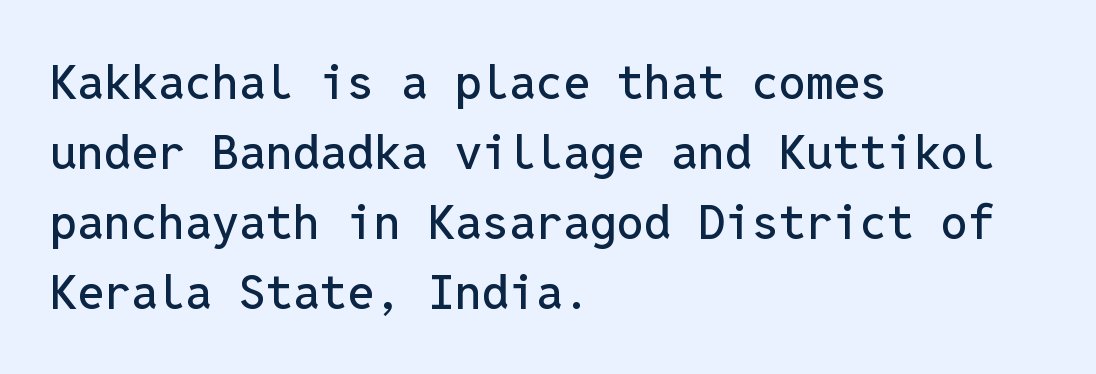
Honestly, there is no underline to notice here at all. The setting favours the left margin, as ordinary paragraphs usually do. Each letter's strokes conclude bluntly, with no projecting serifs. Regarding leading, the lines here are spaced in the standard way.
